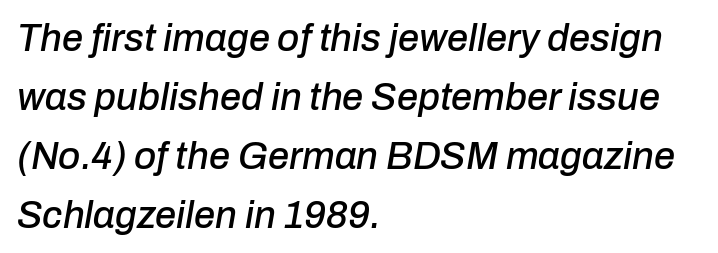
Q: Is the text italic (slanted)? A: Yes, it leans right by about 10 degrees.
Q: Is the text underlined? A: No.
Q: How is the paragraph aligned? A: Left-aligned.
Q: Is the spacing between letters normal or unusually wide? A: Normal.
Q: Is the spacing between lines tight, normal or loose? A: Normal.
Q: Width (condensed, normal, or wide)? A: Normal.
Q: Stroke contrast? A: Low.
Q: x-height? A: Medium.
Q: Monospaced? A: No.
